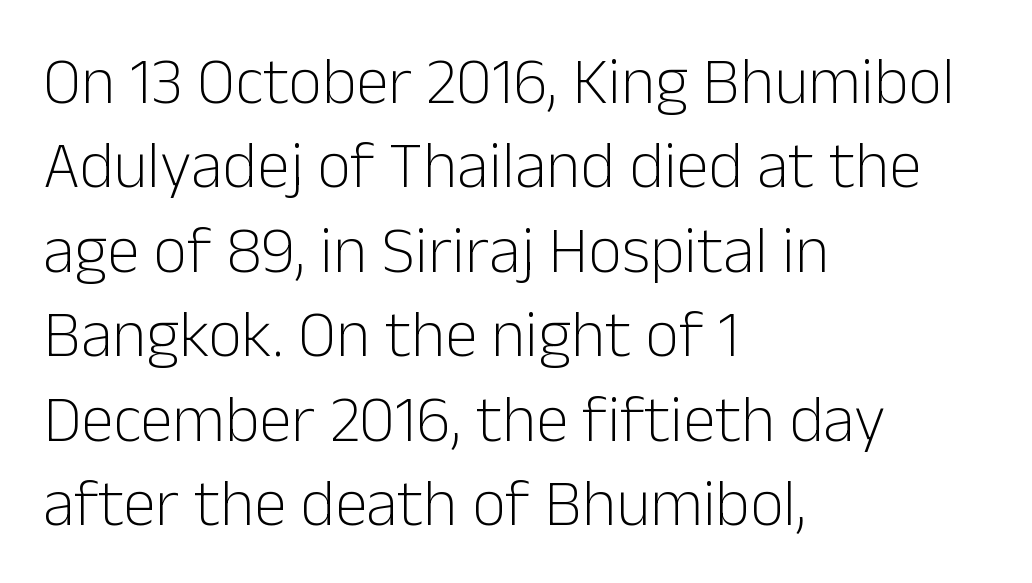
The image shows 66 px light sans-serif type, upright; set left-aligned, normal line spacing (1.28x), normal letter spacing, not underlined; low stroke contrast and a medium x-height.
